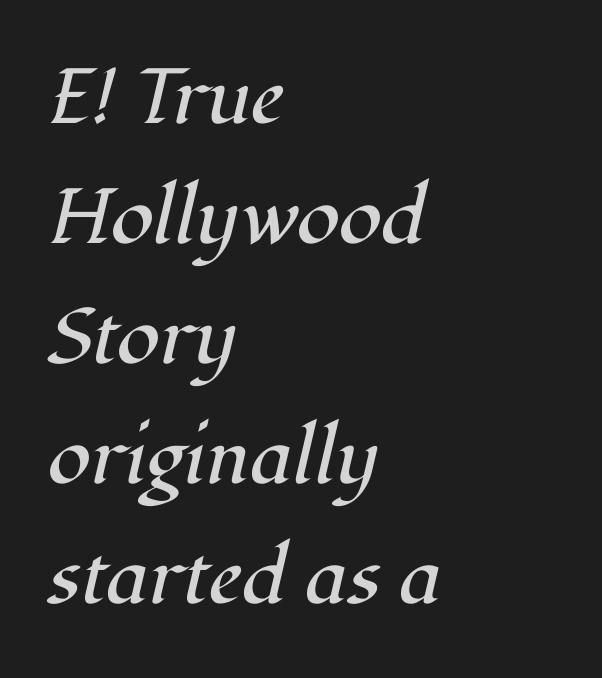
The cut favours lightness, reaching ordinary text weight at its darkest. The words here are not underlined. The font's italic variant was chosen for this text. The passage shown is typeset with a serif family. A typesetter would call this leading conventional body-copy spacing. No extra tracking has been applied to these lines.
